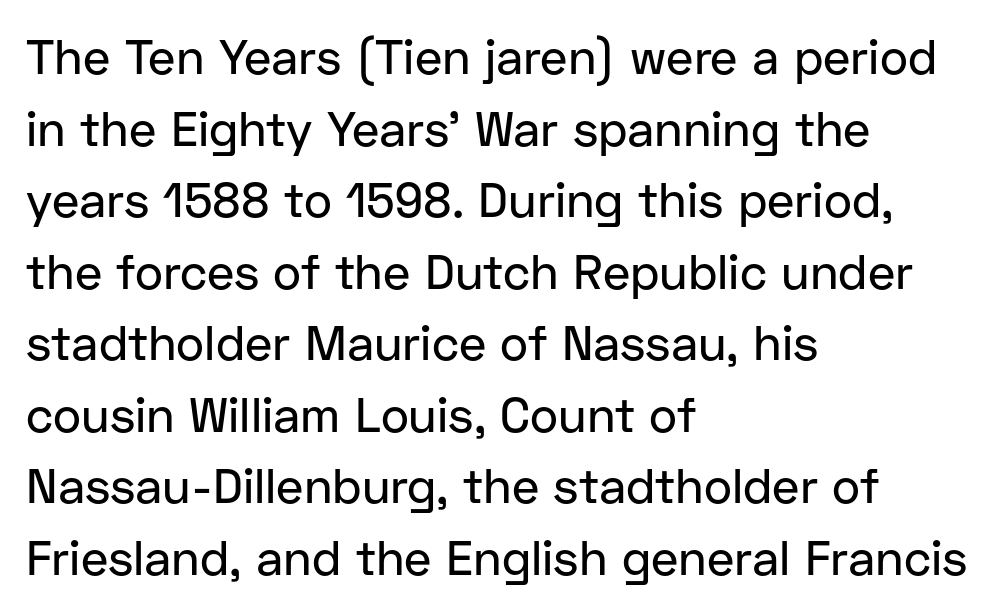
Q: Is the text italic (slanted)? A: No, it is upright.
Q: Is the typeface a serif or a sans-serif typeface? A: Sans-serif.
Q: Is the text underlined? A: No.
Q: How is the paragraph aligned? A: Left-aligned.
Q: Is the spacing between letters normal or unusually wide? A: Normal.
Q: Is the spacing between lines tight, normal or loose? A: Normal.
Q: Width (condensed, normal, or wide)? A: Normal.
Q: Stroke contrast? A: Low.
Q: x-height? A: Medium.
Q: Monospaced? A: No.
